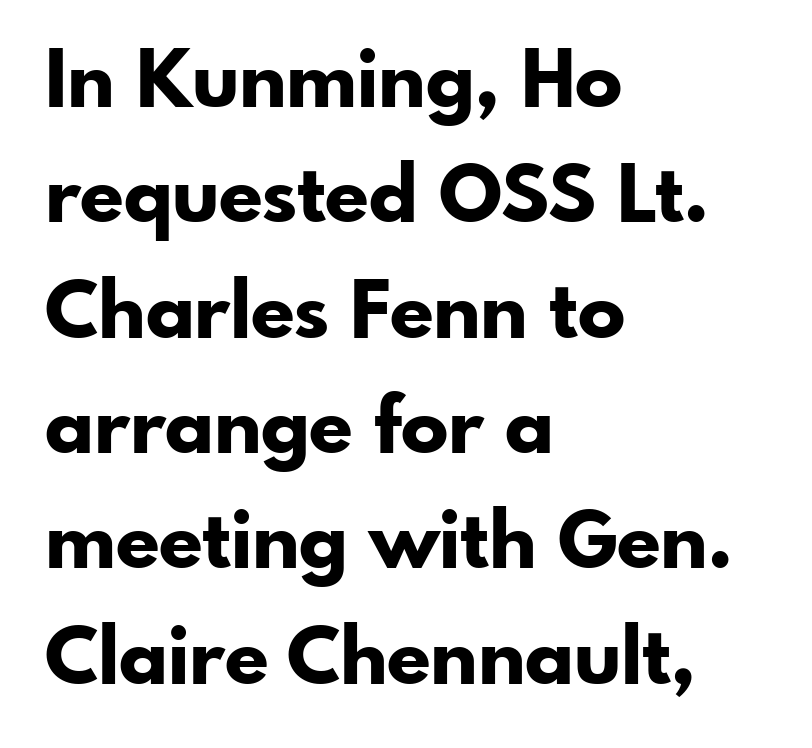
Q: Is the text bold? A: Yes.
Q: Is the text italic (slanted)? A: No, it is upright.
Q: Is the typeface a serif or a sans-serif typeface? A: Sans-serif.
Q: Is the text underlined? A: No.
Q: How is the paragraph aligned? A: Left-aligned.
Q: Is the spacing between letters normal or unusually wide? A: Normal.
Q: Is the spacing between lines tight, normal or loose? A: Normal.
Q: Width (condensed, normal, or wide)? A: Normal.
Q: Stroke contrast? A: Low.
Q: x-height? A: Small.
Q: Monospaced? A: No.
